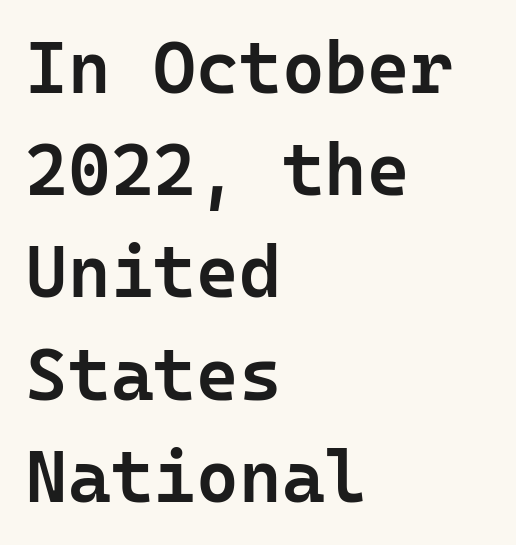
Q: Is the text bold? A: Semi-bold.
Q: Is the text italic (slanted)? A: No, it is upright.
Q: Is the typeface a serif or a sans-serif typeface? A: Sans-serif.
Q: Is the text underlined? A: No.
Q: How is the paragraph aligned? A: Left-aligned.
Q: Is the spacing between letters normal or unusually wide? A: Normal.
Q: Is the spacing between lines tight, normal or loose? A: Normal.
Q: Width (condensed, normal, or wide)? A: Normal.
Q: Stroke contrast? A: Low.
Q: x-height? A: Medium.
Q: Monospaced? A: Yes.
